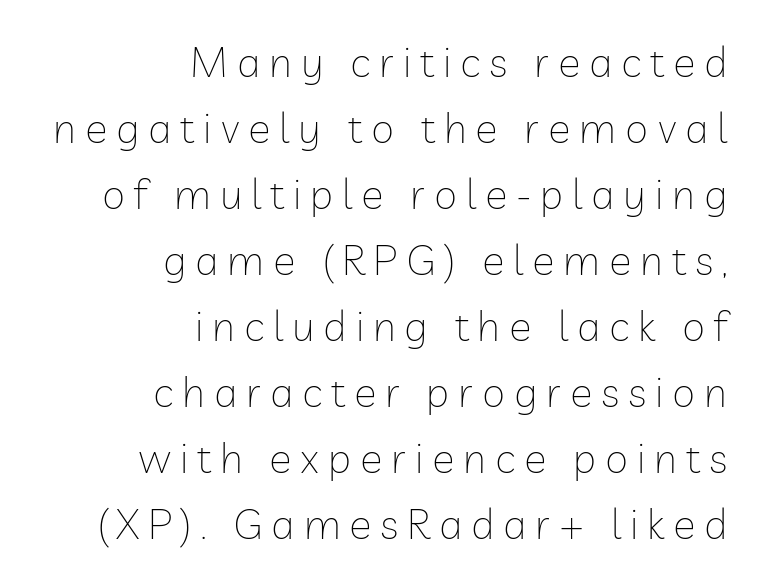
The strip under each line holds only bare page. Caption: face not bold, strokes unweighted. The face used here is proportionally spaced, like ordinary book or web type. The block of text has a typical density, with ordinary space between rows. This sample uses an upright cut, with every glyph sitting square on the baseline.
